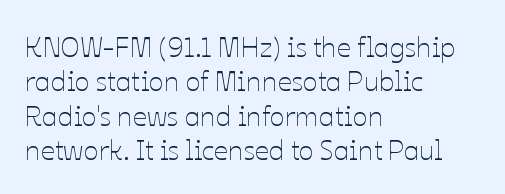
Proportional: the letters do not fall into vertical columns. The lettering stays uniformly vertical, giving the passage a roman look. A light-to-regular cut is what we see here. Letter spacing: default. Anything drawn beneath the words? Only blank space. The paragraph shown leans on its left margin.
